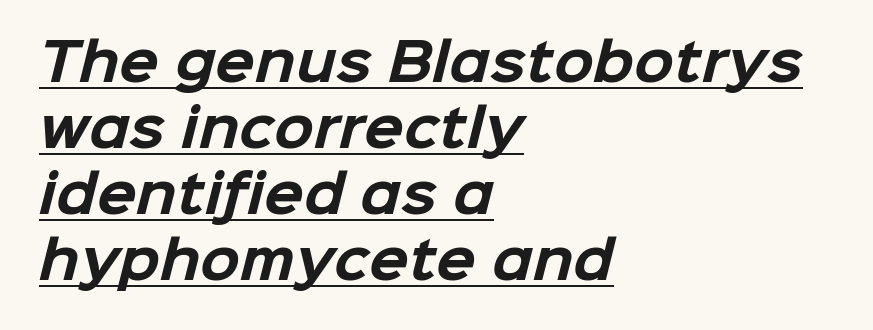
Q: Is the text bold? A: Yes.
Q: Is the typeface a serif or a sans-serif typeface? A: Sans-serif.
Q: Is the text underlined? A: Yes.
Q: How is the paragraph aligned? A: Left-aligned.
Q: Is the spacing between letters normal or unusually wide? A: Normal.
Q: Is the spacing between lines tight, normal or loose? A: Normal.
Q: Width (condensed, normal, or wide)? A: Normal.
Q: Stroke contrast? A: Low.
Q: x-height? A: Medium.
Q: Monospaced? A: No.
